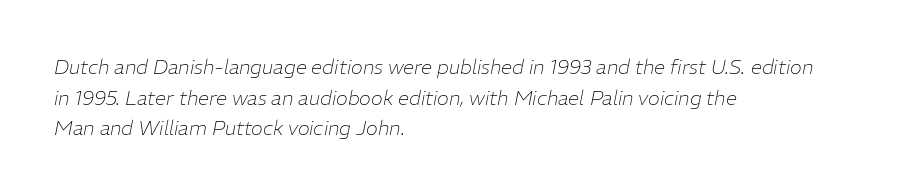
{"italic": "yes", "lean": "right", "slant_degrees": 11, "bold": "no", "underline": "no", "align": "left", "line_spacing": "normal", "line_spacing_ratio": 1.53, "letter_spacing": "normal", "letter_spacing_em": 0.0, "glyph_px": 20}
